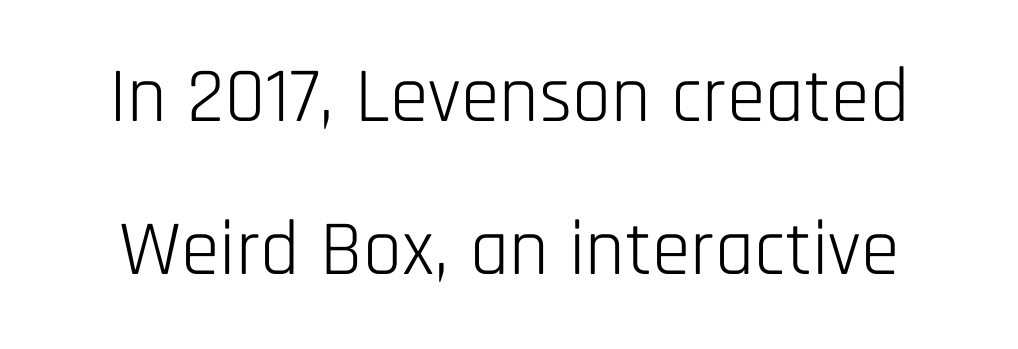
{"serif": "no", "italic": "no", "bold": "no", "weight": "light", "width": "condensed", "stroke_contrast": "low", "x_height": "large", "monospaced": "no", "underline": "no", "line_spacing": "loose", "line_spacing_ratio": 1.96, "letter_spacing": "normal", "letter_spacing_em": 0.0, "glyph_px": 78}
